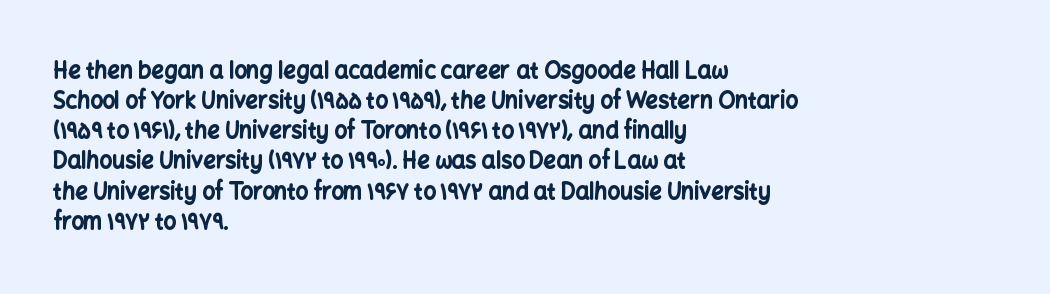
The image shows 22 px bold type, upright; set left-aligned, normal line spacing (1.37x), normal letter spacing, not underlined.
